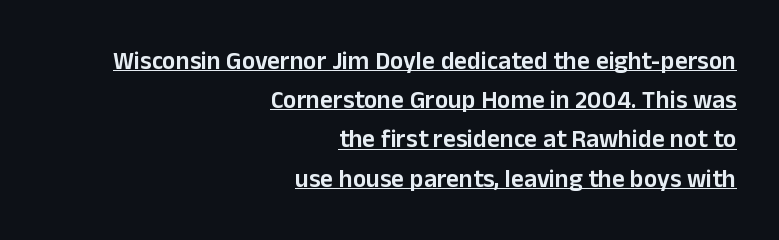
Q: Is the text bold? A: Semi-bold.
Q: Is the text italic (slanted)? A: No, it is upright.
Q: Is the text underlined? A: Yes.
Q: How is the paragraph aligned? A: Right-aligned.
Q: Is the spacing between letters normal or unusually wide? A: Normal.
Q: Is the spacing between lines tight, normal or loose? A: Normal.
